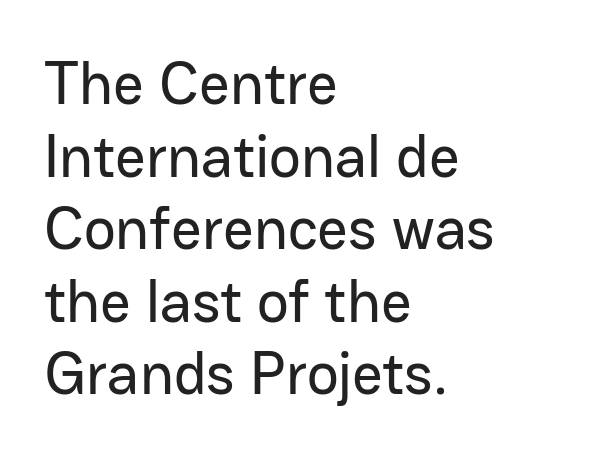
Q: Is the text italic (slanted)? A: No, it is upright.
Q: Is the typeface a serif or a sans-serif typeface? A: Sans-serif.
Q: Is the text underlined? A: No.
Q: How is the paragraph aligned? A: Left-aligned.
Q: Is the spacing between letters normal or unusually wide? A: Normal.
Q: Width (condensed, normal, or wide)? A: Normal.
Q: Stroke contrast? A: Low.
Q: x-height? A: Medium.
Q: Monospaced? A: No.
